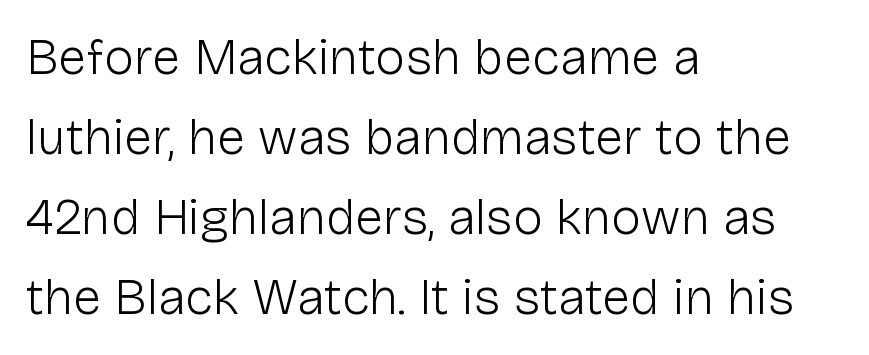
No feet cap the strokes, marking this as sans-serif type. These lines sit exactly where default settings would place them. Compared with typical body copy, the letter spacing here is the same. Do the characters align in a grid? No, the font is proportional. Weight class: somewhere from thin through regular. Notice how the passage keeps a crisp vertical edge on the left only.
